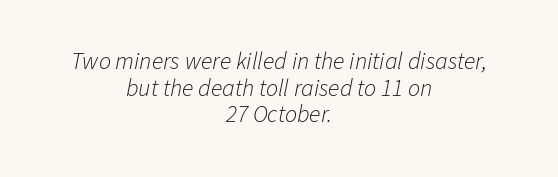
The image shows 24 px text type, italic (leaning right); set centered, tight line spacing (1.11x), normal letter spacing, not underlined.
